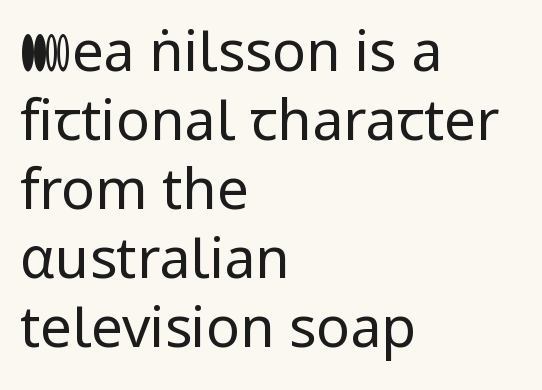
Q: Is the text bold? A: No.
Q: Is the text italic (slanted)? A: No, it is upright.
Q: Is the typeface a serif or a sans-serif typeface? A: Sans-serif.
Q: Is the text underlined? A: No.
Q: How is the paragraph aligned? A: Left-aligned.
Q: Is the spacing between letters normal or unusually wide? A: Normal.
Q: Width (condensed, normal, or wide)? A: Normal.
Q: Stroke contrast? A: Low.
Q: x-height? A: Medium.
Q: Monospaced? A: No.
